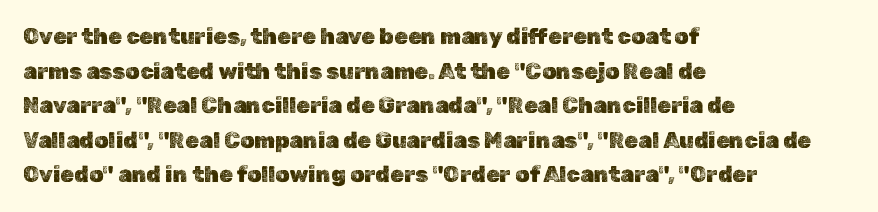
The image shows 22 px text type, upright; set left-aligned, normal line spacing (1.57x), normal letter spacing, not underlined.
